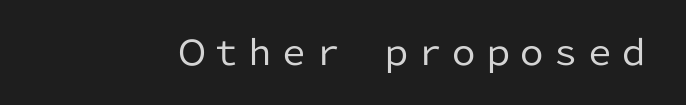
Q: Is the text bold? A: No.
Q: Is the text italic (slanted)? A: No, it is upright.
Q: Is the typeface a serif or a sans-serif typeface? A: Sans-serif.
Q: Is the text underlined? A: No.
Q: Is the spacing between letters normal or unusually wide? A: Normal.
Q: Width (condensed, normal, or wide)? A: Normal.
Q: Stroke contrast? A: Low.
Q: x-height? A: Medium.
Q: Monospaced? A: No.
